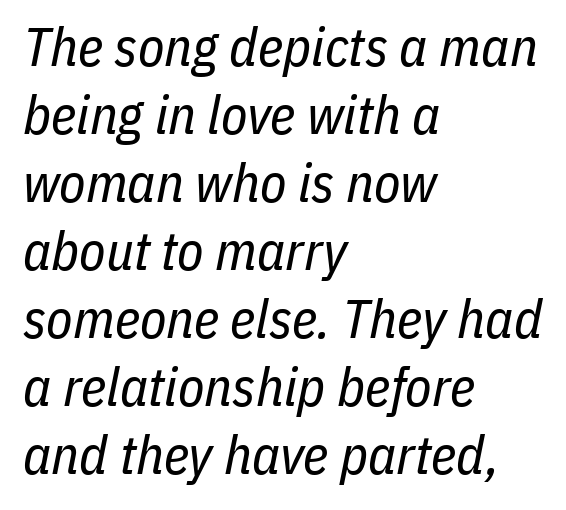
{"italic": "yes", "lean": "right", "slant_degrees": 11, "bold": "no", "weight": "regular", "width": "condensed", "stroke_contrast": "low", "x_height": "medium", "monospaced": "no", "underline": "no", "align": "left", "line_spacing": "normal", "line_spacing_ratio": 1.26, "letter_spacing": "normal", "letter_spacing_em": 0.0, "glyph_px": 54}
